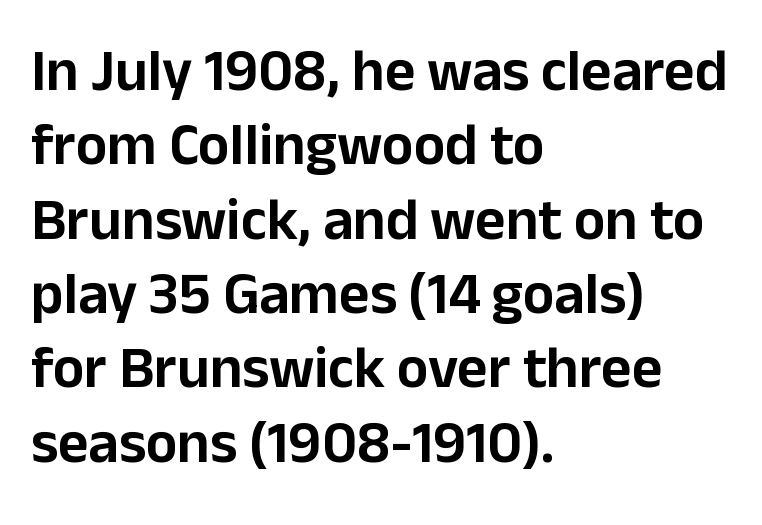
Line spacing here is normal. A sans-serif font was chosen for this passage. Is this a fixed-width face? No — the glyphs have proportional, varying widths. A classic flush-left, rag-right setting is used for this passage. The font's upright variant was chosen for this text. Standard letterfit; no display-style spreading of the glyphs.
